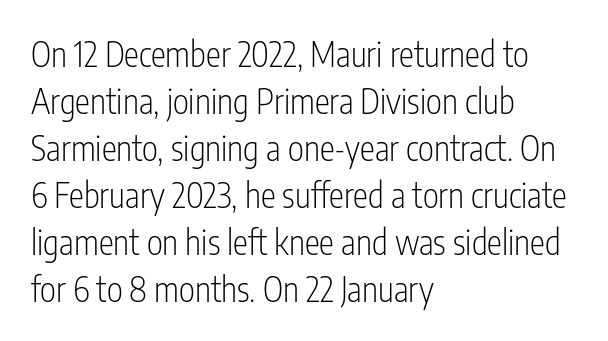
{"serif": "no", "italic": "no", "bold": "no", "weight": "light", "width": "condensed", "stroke_contrast": "low", "x_height": "medium", "monospaced": "no", "underline": "no", "align": "left", "line_spacing": "normal", "line_spacing_ratio": 1.38, "letter_spacing": "normal", "letter_spacing_em": 0.0, "glyph_px": 34}
